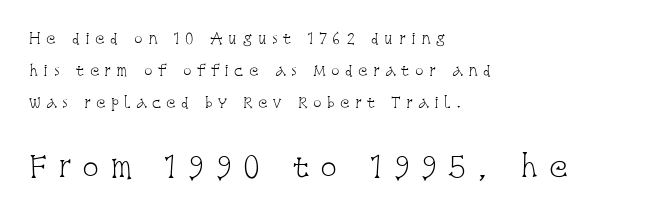
{"serif": "yes", "italic": "no", "bold": "no", "weight": "light", "width": "condensed", "stroke_contrast": "low", "x_height": "large", "monospaced": "no", "underline": "no", "align": "left", "line_spacing": "loose", "line_spacing_ratio": 2.3, "letter_spacing": "wide", "letter_spacing_em": 0.38, "larger_block": "second", "size_ratio": 2.0, "glyph_px": 28}
